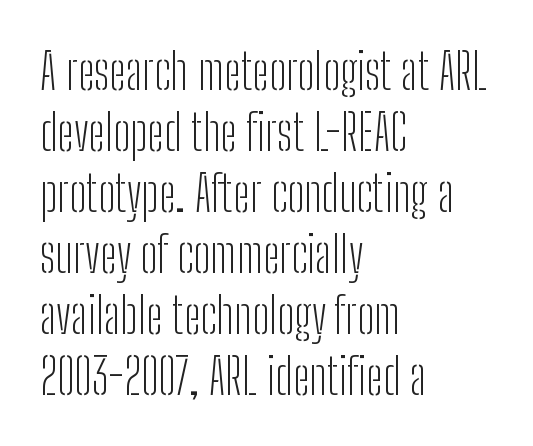
Quick note: underline off. Glyph-to-glyph distance matches everyday printed text. Do the characters align in a grid? No, the font is proportional. Reading down the block, your eye returns to a fixed left position each line.
